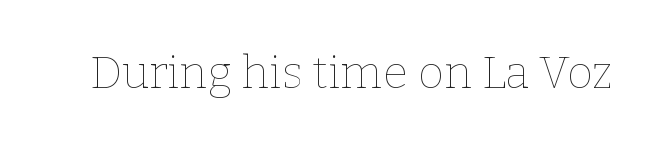
These lines are rendered in a variable-pitch font. Standard letterfit; no display-style spreading of the glyphs. Italic? Not at all — the glyphs are vertical. Bold? No — there's no thickening of the strokes. Any mark beneath the type? The region is blank.
